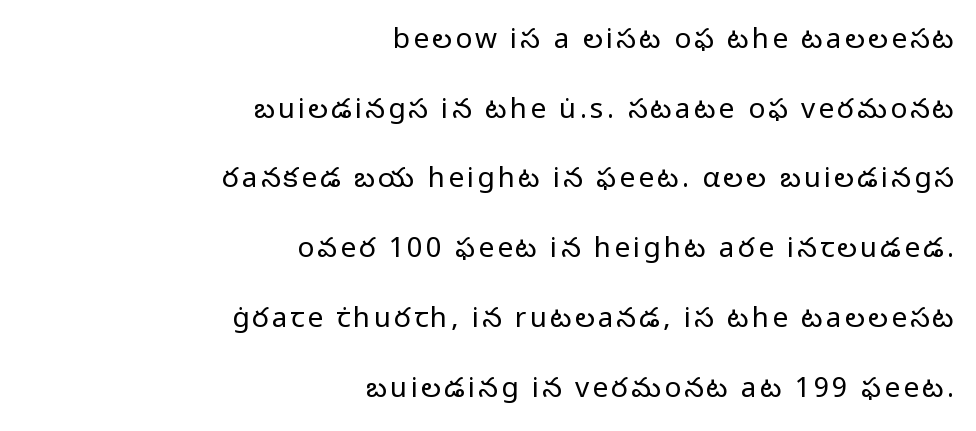
Q: Is the text bold? A: No.
Q: Is the text italic (slanted)? A: No, it is upright.
Q: Is the typeface a serif or a sans-serif typeface? A: Sans-serif.
Q: Is the text underlined? A: No.
Q: How is the paragraph aligned? A: Right-aligned.
Q: Is the spacing between lines tight, normal or loose? A: Loose.
Q: Width (condensed, normal, or wide)? A: Normal.
Q: Stroke contrast? A: Low.
Q: x-height? A: Medium.
Q: Monospaced? A: No.
